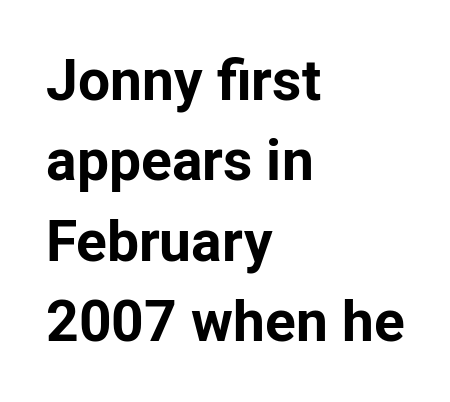
Q: Is the text bold? A: Yes.
Q: Is the text italic (slanted)? A: No, it is upright.
Q: Is the typeface a serif or a sans-serif typeface? A: Sans-serif.
Q: Is the text underlined? A: No.
Q: How is the paragraph aligned? A: Left-aligned.
Q: Is the spacing between letters normal or unusually wide? A: Normal.
Q: Is the spacing between lines tight, normal or loose? A: Normal.
Q: Width (condensed, normal, or wide)? A: Normal.
Q: Stroke contrast? A: Low.
Q: x-height? A: Medium.
Q: Monospaced? A: No.
